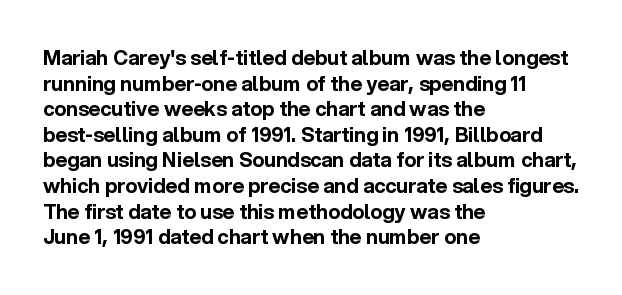
The image shows 20 px bold type, upright; set left-aligned, normal line spacing (1.28x), normal letter spacing, not underlined.
